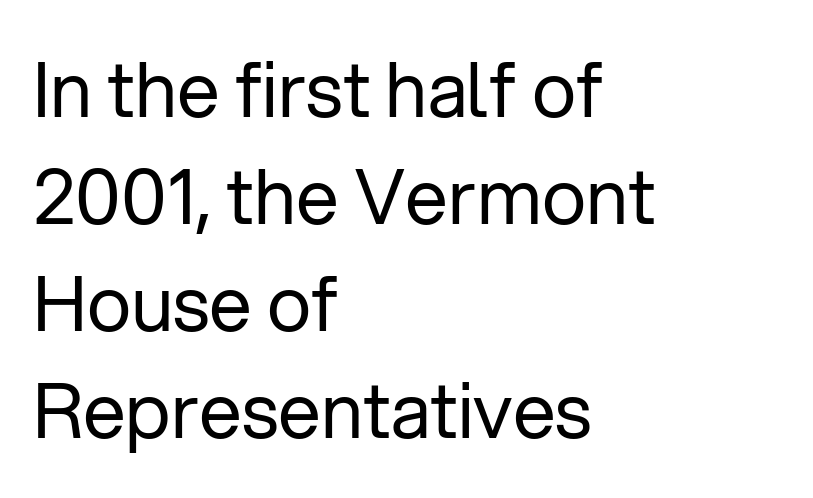
The lines in this sample share a left origin and differ only in where they stop. Serif or sans? Sans — the stroke terminals are bare. Each new line begins a customary step beneath the previous one. The foot of each line stays bare and open.
